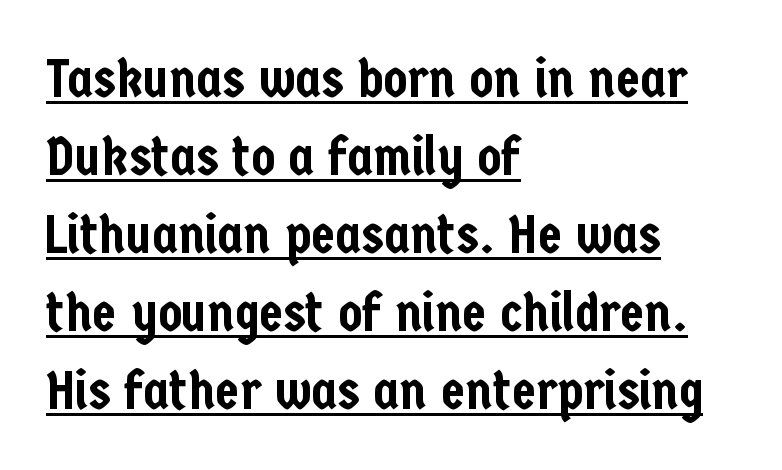
Italic: no, the glyphs are upright roman. A typesetter would call this leading conventional body-copy spacing. The gaps between neighbouring characters are ordinary and unremarkable. The rendering anchors every line to the left-hand side. Note the varied advance widths — an 'i' is clearly narrower than an 'm'. Are there feet on the stems? There aren't — it's a sans.
